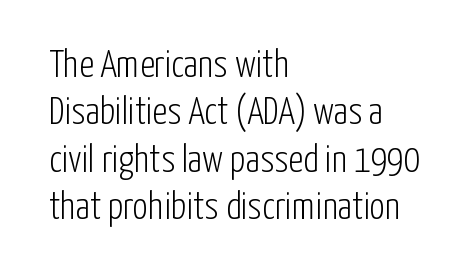
The image shows 38 px light, condensed sans-serif type, upright; set left-aligned, normal line spacing (1.25x), normal letter spacing, not underlined; low stroke contrast and a medium x-height.
